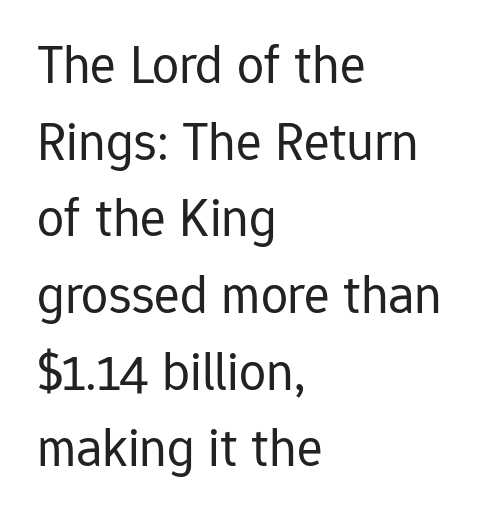
The image shows 54 px regular-weight sans-serif type, upright; set left-aligned, normal line spacing (1.42x), normal letter spacing, not underlined; low stroke contrast and a medium x-height.
